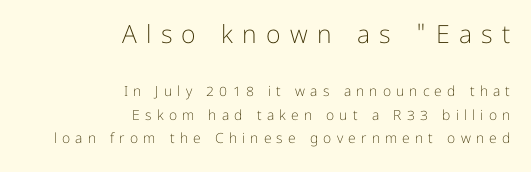
On a weight scale, this lands at 450 or below. Any mark beneath the type? The region is blank. This sample keeps an unexceptional amount of space between lines. Every character sits straight up, as roman type does. Honestly, the letter spacing is so wide it's the main thing you notice.
